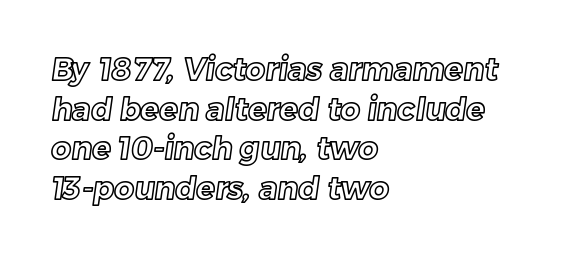
The image shows 31 px text type; set left-aligned, normal line spacing (1.28x), normal letter spacing, not underlined; a medium x-height.
